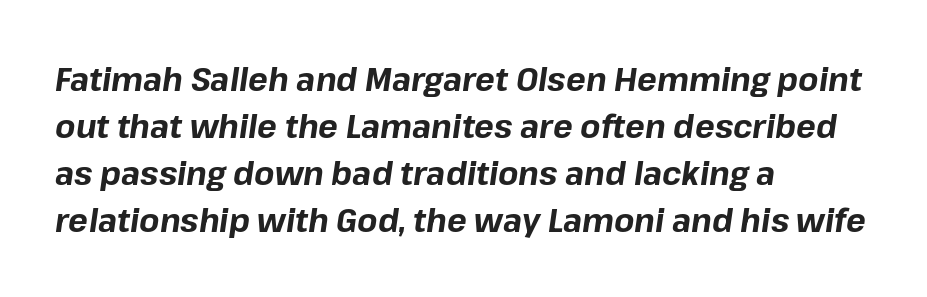
The image shows 33 px bold type, italic (leaning right); set left-aligned, normal line spacing (1.42x), normal letter spacing, not underlined; low stroke contrast and a medium x-height.
